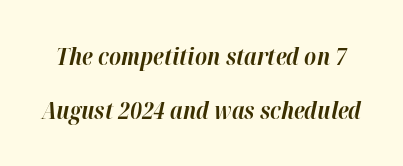
The space beneath each line is pristine and unruled. Look at the tracking — it's just the regular setting, nothing added. Characters are canted at an angle relative to the baseline's perpendicular. One glance says open: line gaps are wider than usual. Strokes here are thick enough to call this a true bold.
